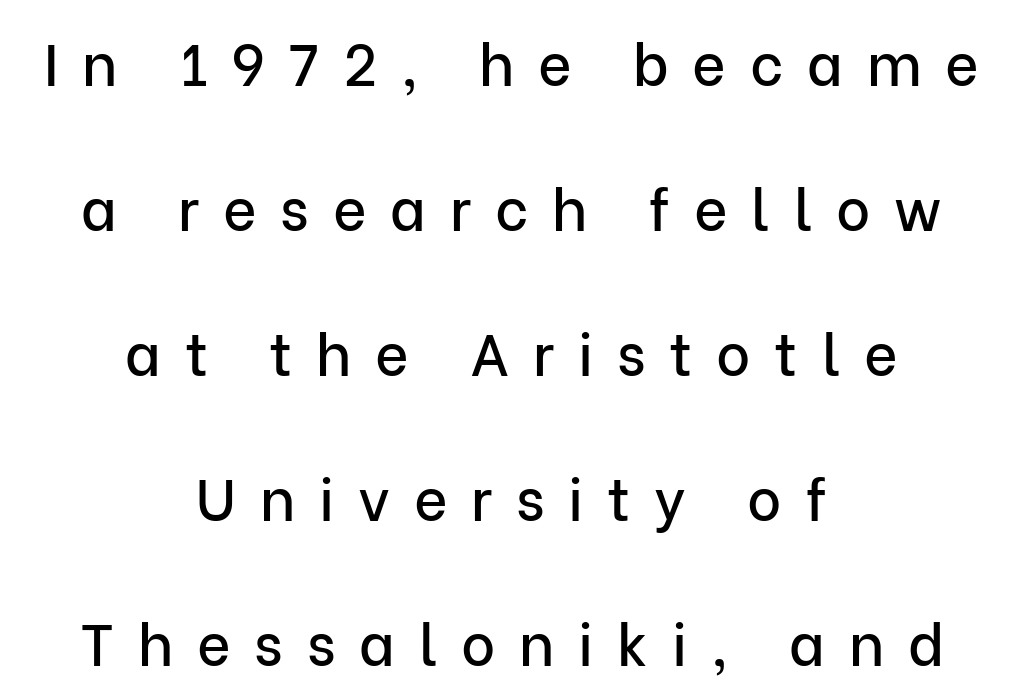
The image shows 58 px sans-serif type, upright; set centered, loose line spacing (2.5x), unusually wide letter spacing (+0.41 em), not underlined; low stroke contrast and a medium x-height.
